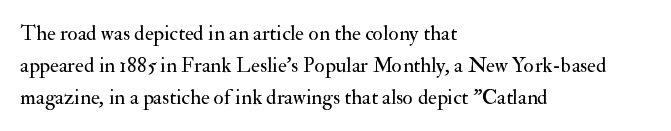
Q: Is the text bold? A: No.
Q: Is the text italic (slanted)? A: No, it is upright.
Q: Is the text underlined? A: No.
Q: How is the paragraph aligned? A: Left-aligned.
Q: Is the spacing between letters normal or unusually wide? A: Normal.
Q: Is the spacing between lines tight, normal or loose? A: Normal.
